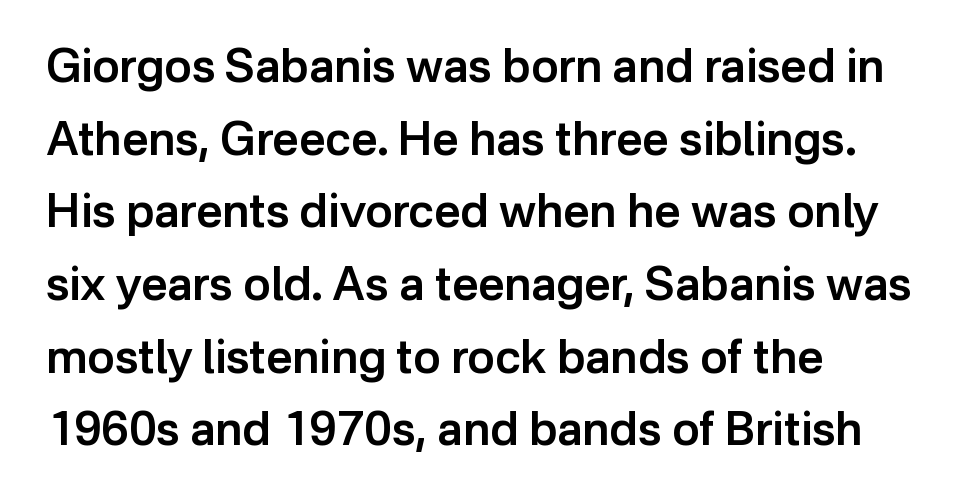
The axis of the letterforms is exactly vertical. The face used here is proportionally spaced, like ordinary book or web type. Does the weight exceed regular? Yes, but only to semibold. The lines sit at an ordinary, default distance from one another. The letters carry no serifs — their stems end cleanly without finishing strokes. Typeset ragged right — the left edge is the straight one.
